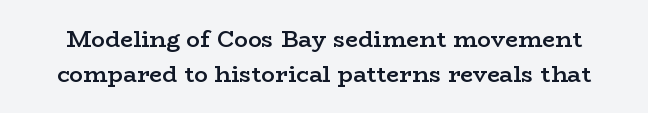
Baseline-to-baseline distance is the conventional proportion of letter height. Only glyphs here, with clear space below each row. The characters look somewhat weighty, a semibold short of true bold. The letters stand upright; this is a roman face. Nothing unusual about the tracking: characters are spaced as the font intends.
